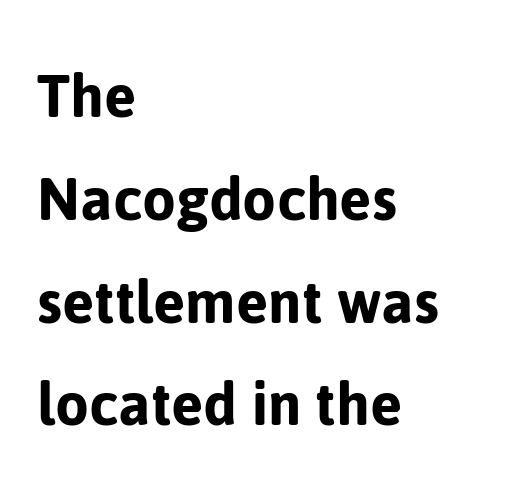
{"serif": "no", "italic": "no", "width": "normal", "stroke_contrast": "low", "x_height": "medium", "monospaced": "no", "underline": "no", "align": "left", "line_spacing": "normal", "line_spacing_ratio": 1.49, "letter_spacing": "normal", "letter_spacing_em": 0.0, "glyph_px": 69}
